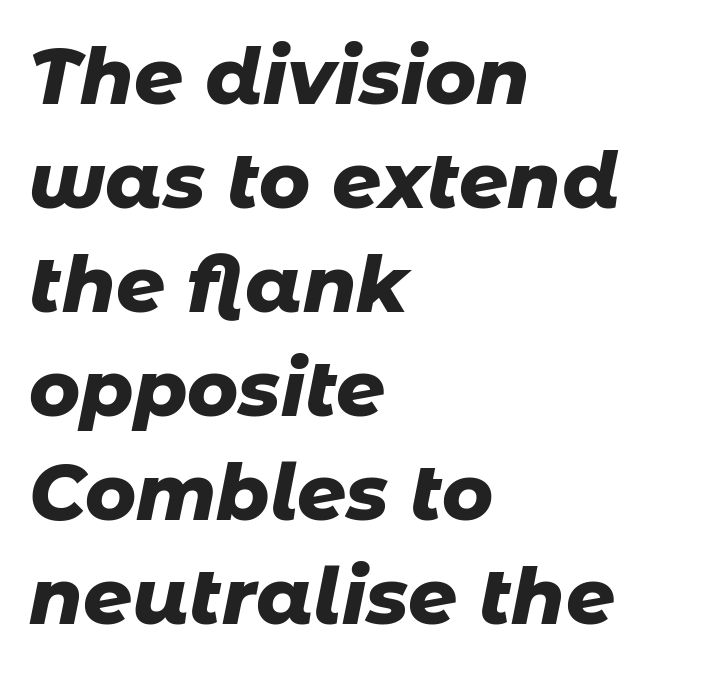
The rendering uses natural spacing where letterforms have individual widths. The font's italic variant was chosen for this text. A classic flush-left, rag-right setting is used for this passage. This rendering features lettering with no underline. The tracking reads as untouched default to a designer's eye.
